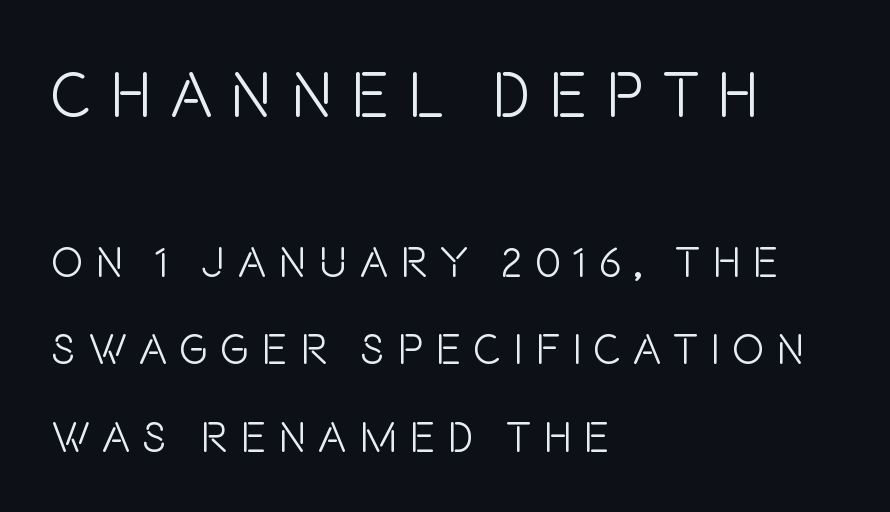
{"serif": "no", "italic": "no", "bold": "no", "weight": "light", "width": "condensed", "stroke_contrast": "low", "x_height": "large", "monospaced": "no", "underline": "no", "align": "left", "line_spacing": "loose", "line_spacing_ratio": 2.04, "letter_spacing": "wide", "letter_spacing_em": 0.28, "larger_block": "first", "size_ratio": 1.49, "glyph_px": 64}
